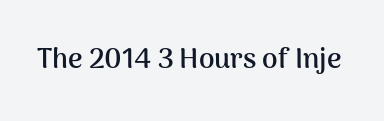
Q: Is the text bold? A: Yes.
Q: Is the text italic (slanted)? A: No, it is upright.
Q: Is the typeface a serif or a sans-serif typeface? A: Sans-serif.
Q: Is the text underlined? A: No.
Q: Is the spacing between letters normal or unusually wide? A: Normal.
Q: Width (condensed, normal, or wide)? A: Normal.
Q: Stroke contrast? A: Medium.
Q: x-height? A: Medium.
Q: Monospaced? A: No.
